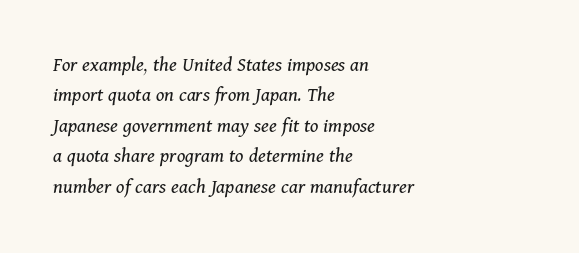
{"italic": "yes", "lean": "right", "slant_degrees": 11, "bold": "no", "underline": "no", "align": "left", "line_spacing": "normal", "line_spacing_ratio": 1.45, "letter_spacing": "normal", "letter_spacing_em": 0.0, "glyph_px": 21}
